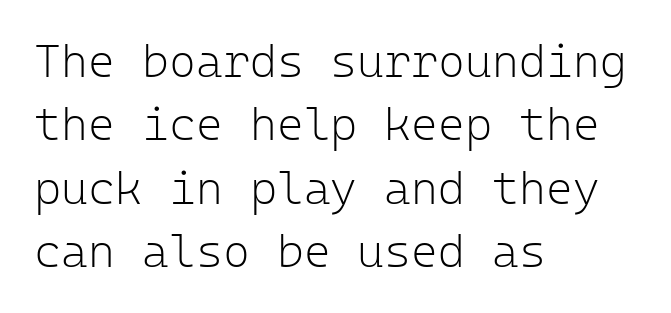
{"serif": "no", "italic": "no", "bold": "no", "weight": "light", "width": "normal", "stroke_contrast": "low", "x_height": "medium", "monospaced": "yes", "underline": "no", "align": "left", "line_spacing": "normal", "line_spacing_ratio": 1.38, "letter_spacing": "normal", "letter_spacing_em": 0.0, "glyph_px": 46}
